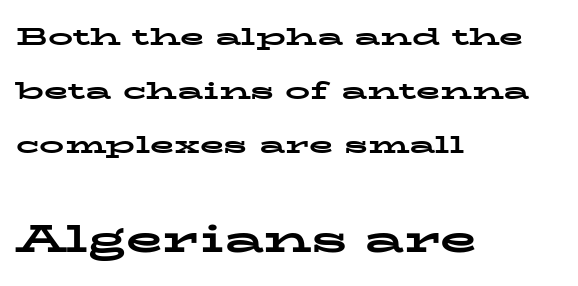
Compared with a centered layout, this one pins lines to the left instead. Each row of text sits above clean, open space. Proportional: the letters do not fall into vertical columns. Observe the serifs anchoring each vertical stroke in this sample. Rendered with straight, roman letterforms. Heavy-handed strokes throughout: this text is bold.
